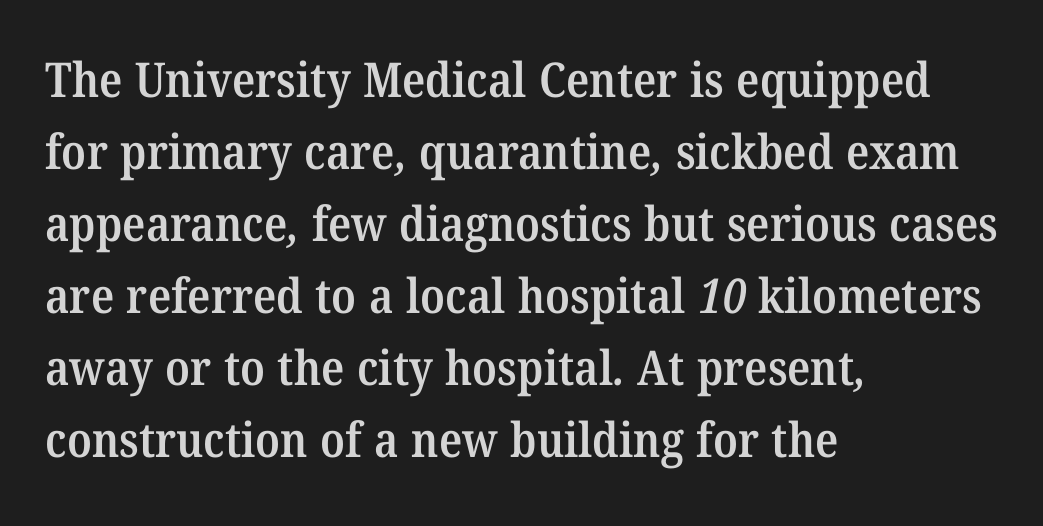
Q: Is the text bold? A: Semi-bold.
Q: Is the typeface a serif or a sans-serif typeface? A: Serif.
Q: Is the text underlined? A: No.
Q: How is the paragraph aligned? A: Left-aligned.
Q: Is the spacing between letters normal or unusually wide? A: Normal.
Q: Is the spacing between lines tight, normal or loose? A: Normal.
Q: Width (condensed, normal, or wide)? A: Normal.
Q: Stroke contrast? A: Medium.
Q: x-height? A: Medium.
Q: Monospaced? A: No.
